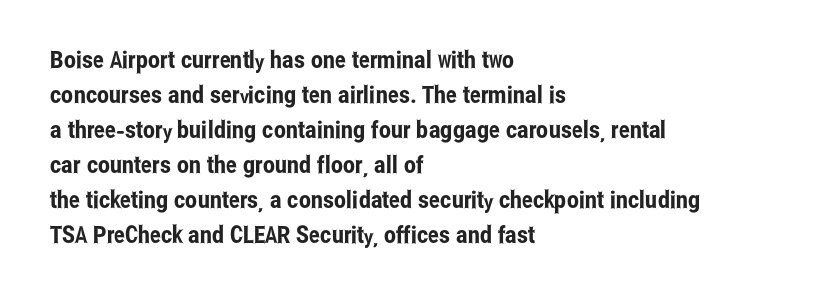
The image shows 24 px text type, upright; set left-aligned, normal line spacing (1.46x), normal letter spacing, not underlined.
